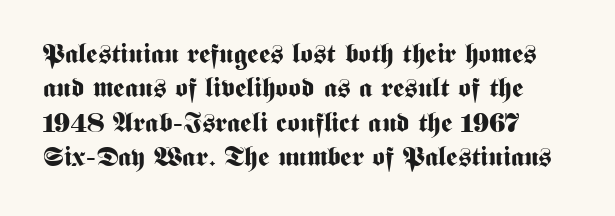
A typesetter would mark this as roman, not italic. Does the copy run flush right? No — it runs flush left. These words are printed bold, with thick strokes throughout. Successive baselines arrive at the customary interval. Caption: standard tracking, unaltered.
